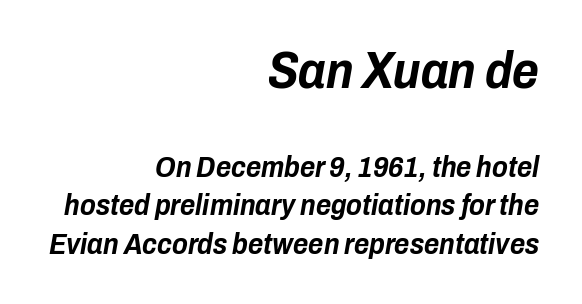
Q: Is the text bold? A: Yes.
Q: Is the text italic (slanted)? A: Yes, it leans right by about 10 degrees.
Q: Is the text underlined? A: No.
Q: How is the paragraph aligned? A: Right-aligned.
Q: Is the spacing between letters normal or unusually wide? A: Normal.
Q: Is the spacing between lines tight, normal or loose? A: Normal.
Q: Which block of text is set in a larger size, the first (top) or the second (bottom)? A: The first (top) one.
Q: Width (condensed, normal, or wide)? A: Condensed.
Q: Stroke contrast? A: Low.
Q: x-height? A: Medium.
Q: Monospaced? A: No.
